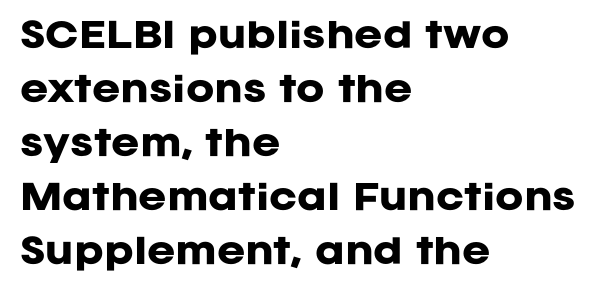
The image shows 34 px heavy sans-serif type, upright; set left-aligned, normal line spacing (1.59x), normal letter spacing, not underlined; low stroke contrast and a large x-height.
